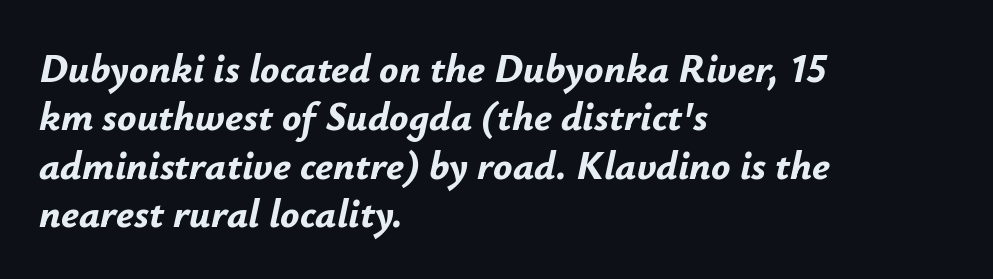
Caption: standard tracking, unaltered. The glyphs look as if they've been sheared to an angle. Leftover space on each line is placed entirely after the last word. Here the designer chose a conventional face with non-uniform glyph widths. Plain, unruled lines of type.
